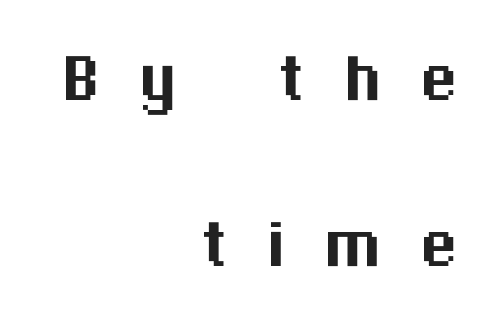
The image shows 78 px sans-serif type, upright; set right-aligned, loose line spacing (2.13x), unusually wide letter spacing (+0.48 em), not underlined; medium stroke contrast and a medium x-height.
